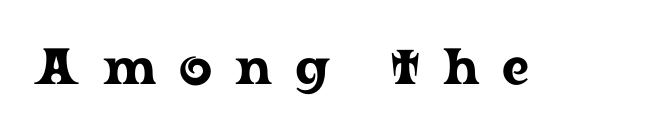
Q: Is the text italic (slanted)? A: No, it is upright.
Q: Is the typeface a serif or a sans-serif typeface? A: Serif.
Q: Is the text underlined? A: No.
Q: Is the spacing between letters normal or unusually wide? A: Unusually wide.
Q: Width (condensed, normal, or wide)? A: Wide.
Q: Stroke contrast? A: Low.
Q: x-height? A: Medium.
Q: Monospaced? A: No.
